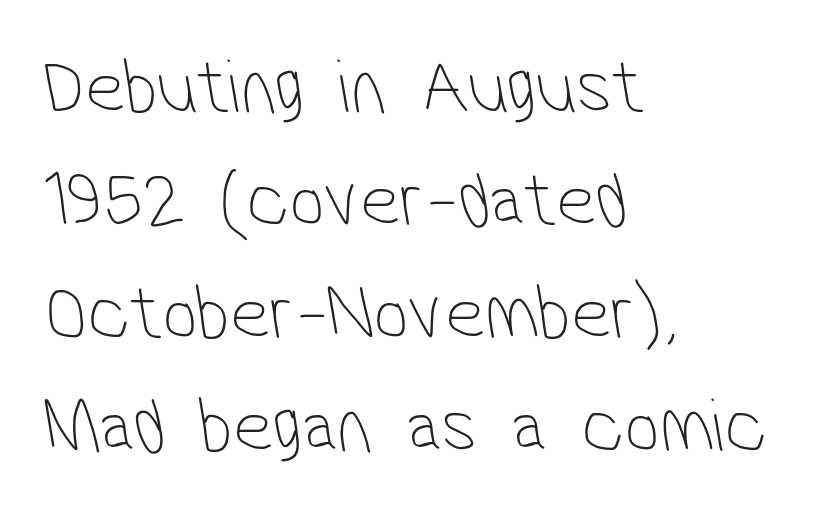
Q: Is the text bold? A: No.
Q: Is the typeface a serif or a sans-serif typeface? A: Sans-serif.
Q: Is the text underlined? A: No.
Q: How is the paragraph aligned? A: Left-aligned.
Q: Is the spacing between letters normal or unusually wide? A: Normal.
Q: Is the spacing between lines tight, normal or loose? A: Normal.
Q: Width (condensed, normal, or wide)? A: Condensed.
Q: Stroke contrast? A: Low.
Q: x-height? A: Medium.
Q: Monospaced? A: No.
